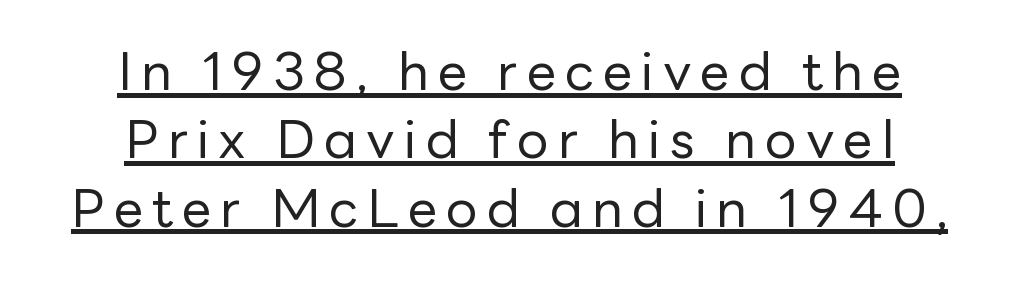
A typesetter would call this proportional, since set widths differ per character. Every character sits straight up, as roman type does. Honestly, the underline is the first thing you notice here. The weight tops out at a normal text grade.
